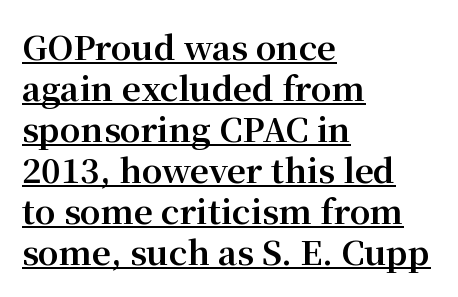
Proportional: the letters do not fall into vertical columns. Glance below the letters and you will spot a drawn line. Serifs: yes, visible at the terminals of the letterforms. Rendered with straight, roman letterforms.
